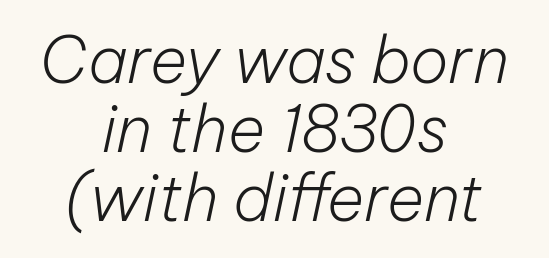
{"italic": "yes", "lean": "right", "slant_degrees": 12, "bold": "no", "weight": "light", "width": "normal", "stroke_contrast": "low", "x_height": "medium", "monospaced": "no", "underline": "no", "align": "center", "line_spacing": "tight", "line_spacing_ratio": 1.08, "letter_spacing": "normal", "letter_spacing_em": 0.0, "glyph_px": 64}
